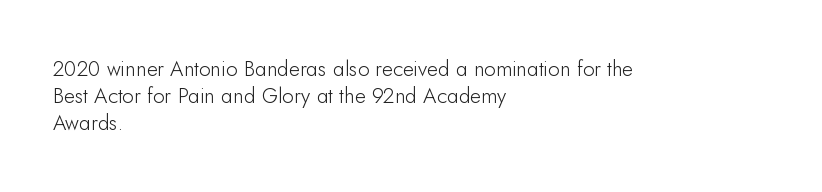
Q: Is the text bold? A: No.
Q: Is the text italic (slanted)? A: No, it is upright.
Q: Is the text underlined? A: No.
Q: How is the paragraph aligned? A: Left-aligned.
Q: Is the spacing between letters normal or unusually wide? A: Normal.
Q: Is the spacing between lines tight, normal or loose? A: Normal.
